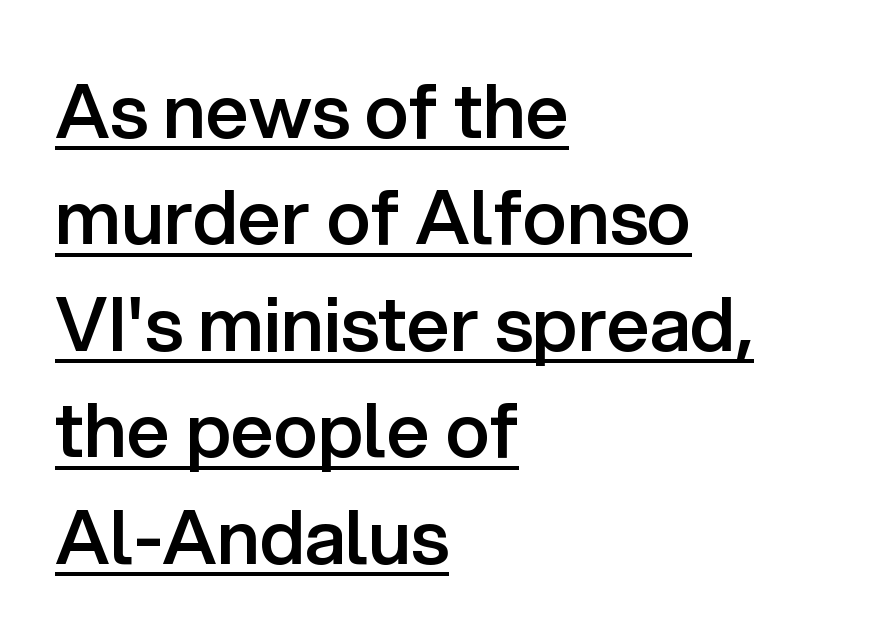
{"serif": "no", "italic": "no", "bold": "semi", "weight": "semibold", "width": "normal", "stroke_contrast": "low", "x_height": "medium", "monospaced": "no", "underline": "yes", "align": "left", "line_spacing": "normal", "line_spacing_ratio": 1.42, "letter_spacing": "normal", "letter_spacing_em": 0.0, "glyph_px": 75}
